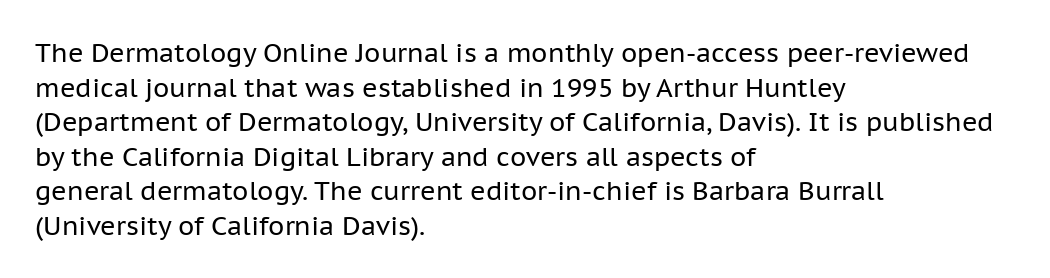
Q: Is the text bold? A: No.
Q: Is the text italic (slanted)? A: No, it is upright.
Q: Is the text underlined? A: No.
Q: How is the paragraph aligned? A: Left-aligned.
Q: Is the spacing between letters normal or unusually wide? A: Normal.
Q: Is the spacing between lines tight, normal or loose? A: Normal.
